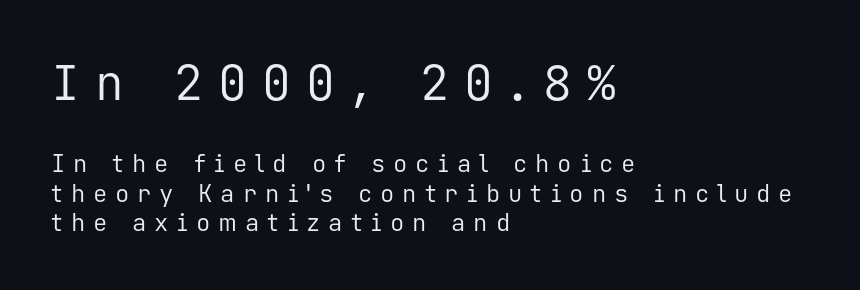
Q: Is the text bold? A: No.
Q: Is the text italic (slanted)? A: No, it is upright.
Q: Is the typeface a serif or a sans-serif typeface? A: Sans-serif.
Q: Is the text underlined? A: No.
Q: How is the paragraph aligned? A: Left-aligned.
Q: Is the spacing between letters normal or unusually wide? A: Unusually wide.
Q: Which block of text is set in a larger size, the first (top) or the second (bottom)? A: The first (top) one.
Q: Width (condensed, normal, or wide)? A: Normal.
Q: Stroke contrast? A: Low.
Q: x-height? A: Medium.
Q: Monospaced? A: Yes.
